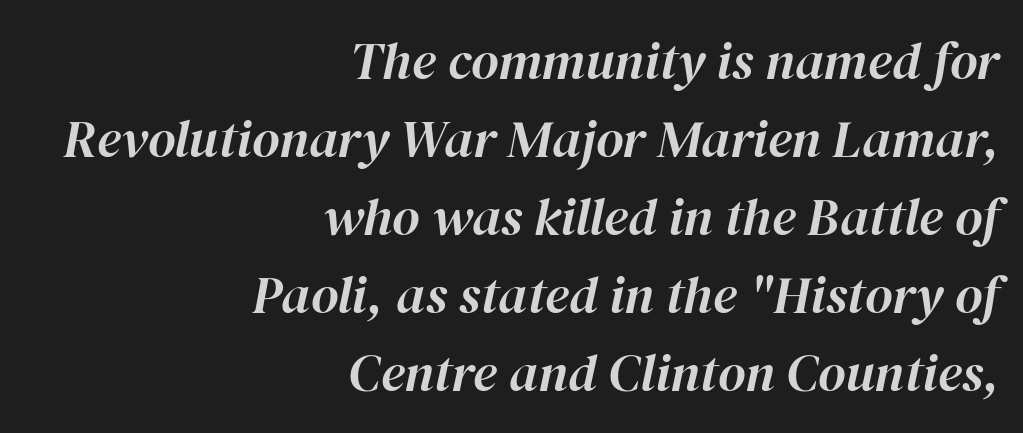
Q: Is the text italic (slanted)? A: Yes, it leans right by about 12 degrees.
Q: Is the text underlined? A: No.
Q: How is the paragraph aligned? A: Right-aligned.
Q: Is the spacing between letters normal or unusually wide? A: Normal.
Q: Is the spacing between lines tight, normal or loose? A: Normal.
Q: Width (condensed, normal, or wide)? A: Normal.
Q: Stroke contrast? A: High.
Q: x-height? A: Medium.
Q: Monospaced? A: No.
